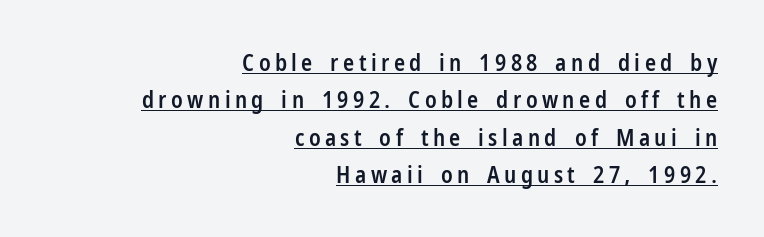
Q: Is the text bold? A: Semi-bold.
Q: Is the text italic (slanted)? A: No, it is upright.
Q: Is the text underlined? A: Yes.
Q: How is the paragraph aligned? A: Right-aligned.
Q: Is the spacing between lines tight, normal or loose? A: Normal.
